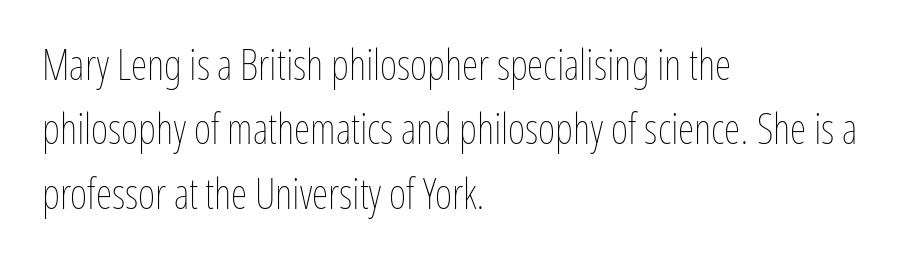
The image shows 42 px thin, condensed type, upright; set left-aligned, normal line spacing (1.53x), normal letter spacing, not underlined; low stroke contrast and a medium x-height.
